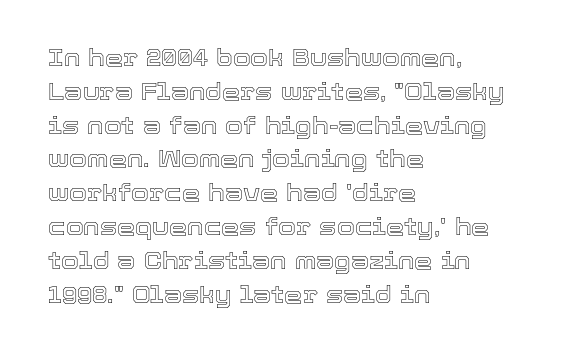
Q: Is the text italic (slanted)? A: No, it is upright.
Q: Is the text underlined? A: No.
Q: How is the paragraph aligned? A: Left-aligned.
Q: Is the spacing between letters normal or unusually wide? A: Normal.
Q: Is the spacing between lines tight, normal or loose? A: Normal.
